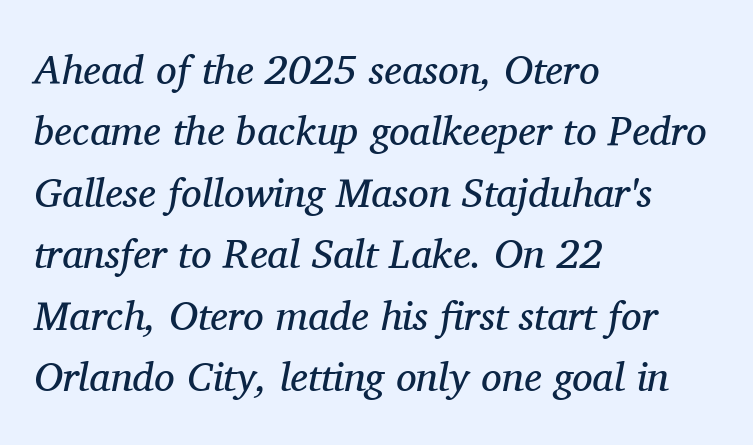
Think of a printed novel: that variable character pitch is what you see here. There's an unmistakable incline to the writing here. Glyph-to-glyph distance matches everyday printed text. Vertical spacing — default.
